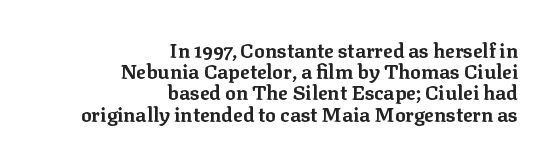
Q: Is the text bold? A: Yes.
Q: Is the text italic (slanted)? A: No, it is upright.
Q: Is the text underlined? A: No.
Q: How is the paragraph aligned? A: Right-aligned.
Q: Is the spacing between letters normal or unusually wide? A: Normal.
Q: Is the spacing between lines tight, normal or loose? A: Tight.
